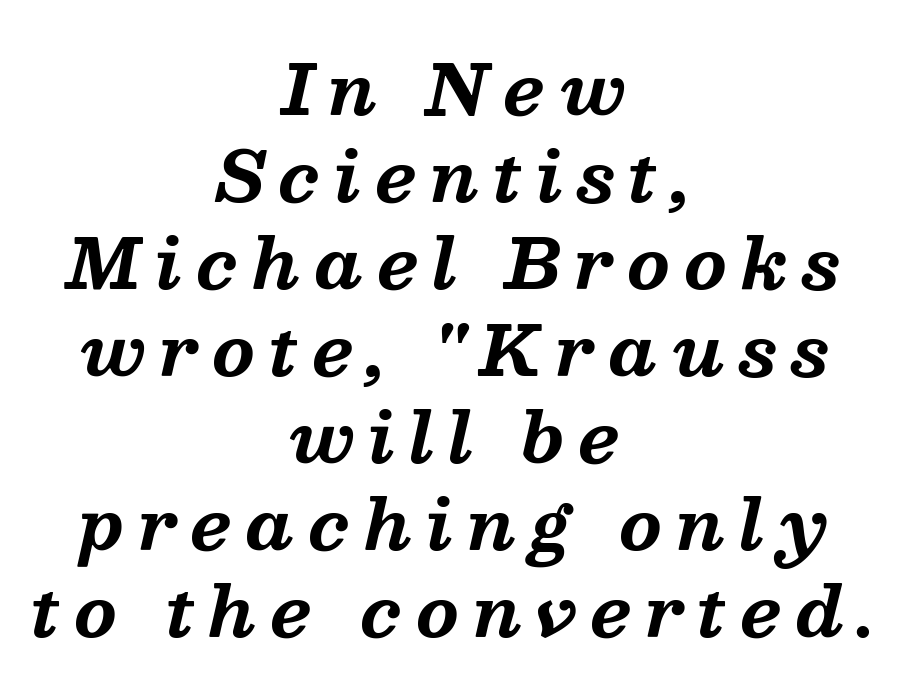
{"serif": "yes", "italic": "yes", "lean": "right", "slant_degrees": 13, "bold": "yes", "weight": "bold", "width": "normal", "stroke_contrast": "medium", "x_height": "medium", "monospaced": "no", "underline": "no", "align": "center", "line_spacing": "normal", "line_spacing_ratio": 1.28, "letter_spacing": "wide", "letter_spacing_em": 0.21, "glyph_px": 68}
